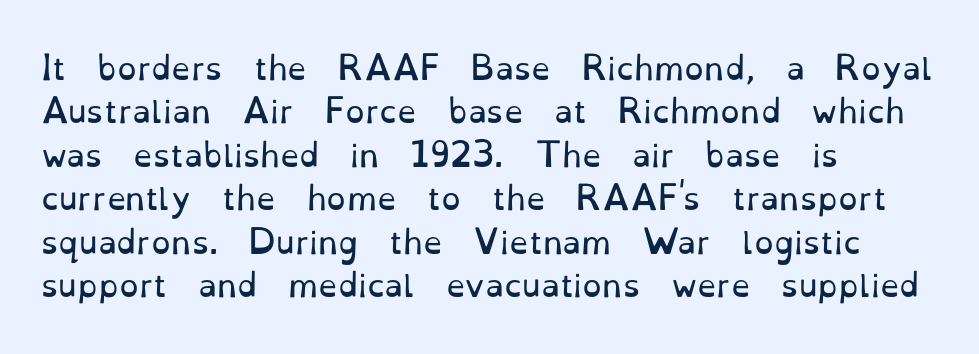
{"italic": "no", "bold": "no", "weight": "regular", "width": "normal", "stroke_contrast": "low", "x_height": "small", "monospaced": "no", "underline": "no", "align": "left", "line_spacing": "normal", "line_spacing_ratio": 1.4, "letter_spacing": "normal", "letter_spacing_em": 0.0, "glyph_px": 31}
